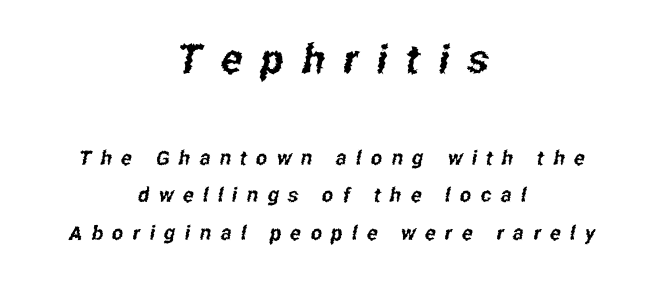
The image shows 40 px condensed sans-serif type; set centered, line spacing 1.87x, unusually wide letter spacing (+0.47 em), not underlined; the first (top) block is 2.0x larger; low stroke contrast and a medium x-height.
